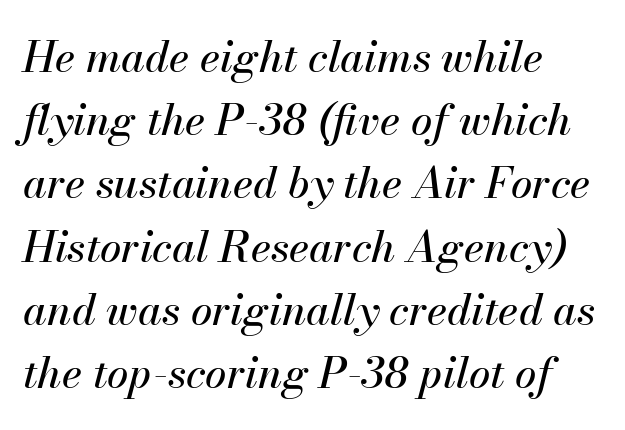
How would I describe the line gaps? Plain and ordinary. A classic flush-left, rag-right setting is used for this passage. The type is set solid horizontally, with unmodified tracking. Plain, unruled lines of type. Every character sits at an angle, as italics do.
